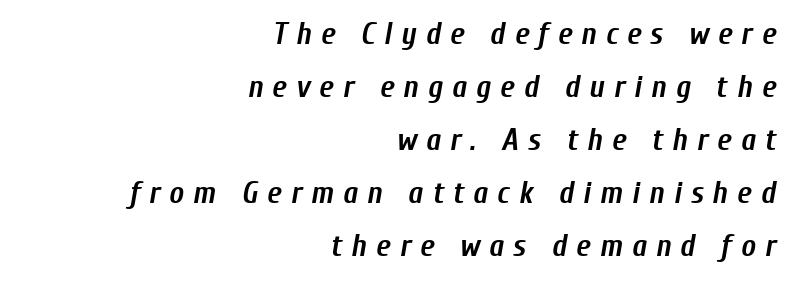
A full-strength bold gives these letters their thick strokes. Character widths vary here, with narrow letters taking less room than wide ones. Tracking here is generous; glyphs stand well apart from one another. Slanted lettering throughout.
